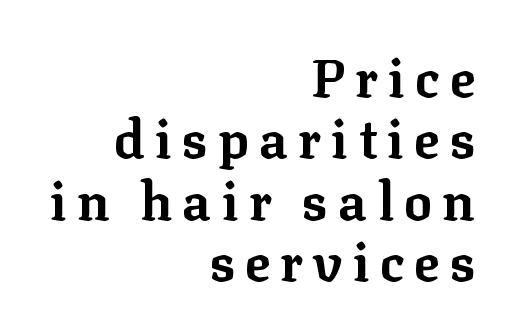
The image shows 53 px bold serif type, upright; set right-aligned, line spacing 1.16x, not underlined; low stroke contrast and a medium x-height.
